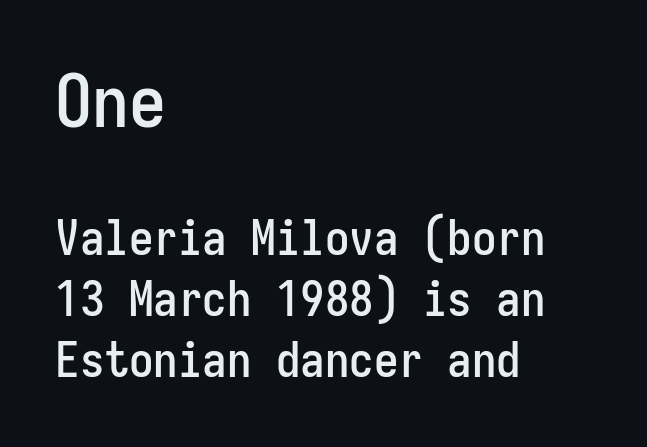
Nobody drew a line under any word here. One-word summary of the alignment: left. Fixed-width glyphs throughout — classic coding-font behaviour. Note: no serifs on the glyphs. Each new line begins a customary step beneath the previous one.
